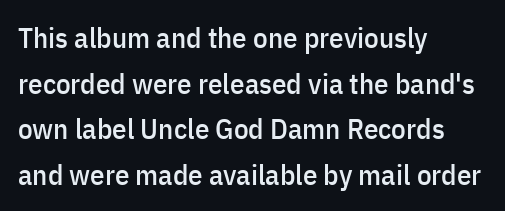
This rendering uses left alignment, leaving the right contour irregular. Is the letter spacing exaggerated? No — it looks like the ordinary default. Here the designer chose a conventional face with non-uniform glyph widths. The baseline area is clear. Nothing sits at the stroke ends, so this counts as sans-serif.
